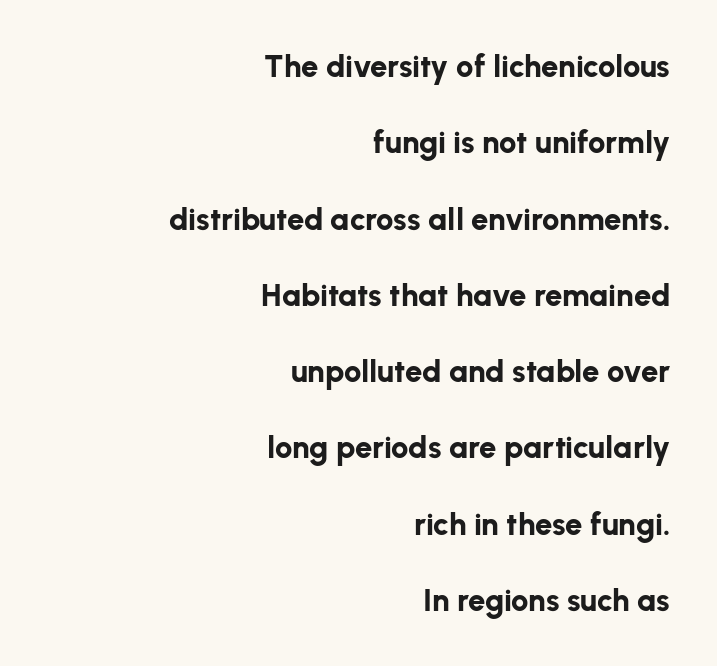
{"serif": "no", "italic": "no", "bold": "yes", "weight": "bold", "width": "normal", "stroke_contrast": "low", "x_height": "medium", "monospaced": "no", "underline": "no", "align": "right", "line_spacing": "loose", "line_spacing_ratio": 2.46, "letter_spacing": "normal", "letter_spacing_em": 0.0, "glyph_px": 31}
